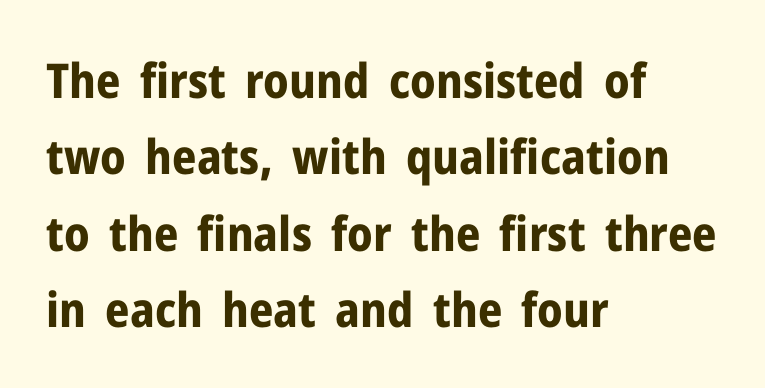
The image shows 48 px bold sans-serif type, upright; set left-aligned, normal line spacing (1.59x), normal letter spacing, not underlined; low stroke contrast and a medium x-height.
